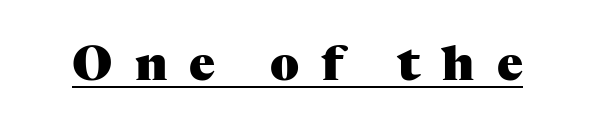
Q: Is the text bold? A: Yes.
Q: Is the text italic (slanted)? A: No, it is upright.
Q: Is the typeface a serif or a sans-serif typeface? A: Serif.
Q: Is the text underlined? A: Yes.
Q: Is the spacing between letters normal or unusually wide? A: Unusually wide.
Q: Width (condensed, normal, or wide)? A: Normal.
Q: Stroke contrast? A: Medium.
Q: x-height? A: Medium.
Q: Monospaced? A: No.
